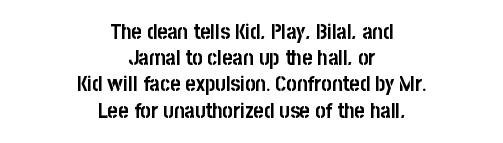
This rendering leaves character spacing at its baseline value. Tall strokes in this sample are plumb rather than angled. What weight is shown? A full bold with thick strokes. The glyphs are unaccompanied by any horizontal stroke below them.
